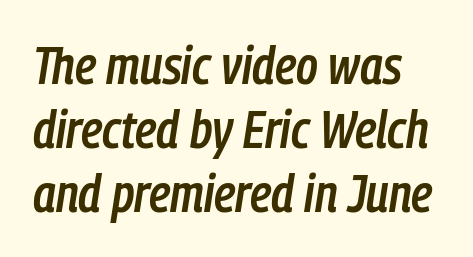
Q: Is the text bold? A: Semi-bold.
Q: Is the text italic (slanted)? A: Yes, it leans right by about 9 degrees.
Q: Is the text underlined? A: No.
Q: Is the spacing between letters normal or unusually wide? A: Normal.
Q: Width (condensed, normal, or wide)? A: Condensed.
Q: Stroke contrast? A: Low.
Q: x-height? A: Medium.
Q: Monospaced? A: No.
